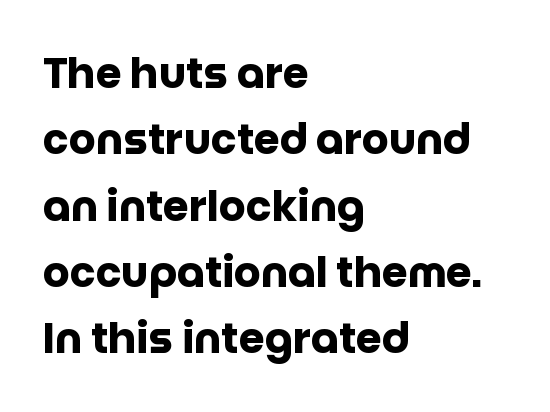
Q: Is the text bold? A: Yes.
Q: Is the text italic (slanted)? A: No, it is upright.
Q: Is the typeface a serif or a sans-serif typeface? A: Sans-serif.
Q: Is the text underlined? A: No.
Q: How is the paragraph aligned? A: Left-aligned.
Q: Is the spacing between letters normal or unusually wide? A: Normal.
Q: Is the spacing between lines tight, normal or loose? A: Normal.
Q: Width (condensed, normal, or wide)? A: Normal.
Q: Stroke contrast? A: Low.
Q: x-height? A: Large.
Q: Monospaced? A: No.
